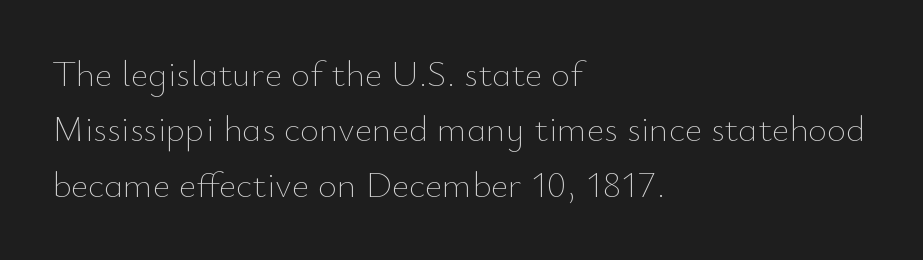
The image shows 37 px thin type, upright; set left-aligned, normal line spacing (1.5x), normal letter spacing, not underlined; low stroke contrast and a small x-height.
